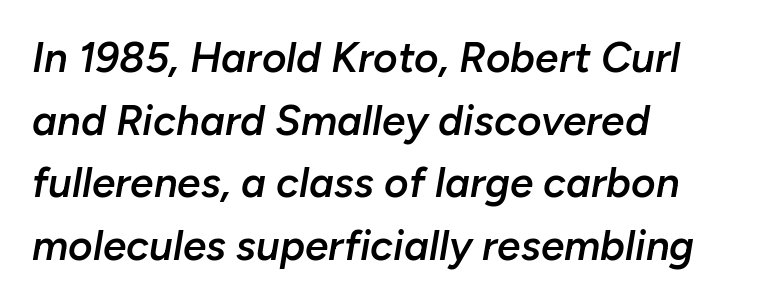
Q: Is the text bold? A: Semi-bold.
Q: Is the text italic (slanted)? A: Yes, it leans right by about 10 degrees.
Q: Is the text underlined? A: No.
Q: How is the paragraph aligned? A: Left-aligned.
Q: Is the spacing between letters normal or unusually wide? A: Normal.
Q: Is the spacing between lines tight, normal or loose? A: Normal.
Q: Width (condensed, normal, or wide)? A: Normal.
Q: Stroke contrast? A: Low.
Q: x-height? A: Medium.
Q: Monospaced? A: No.
